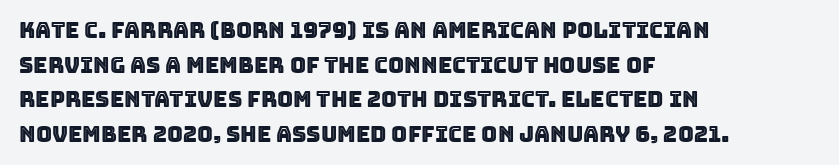
{"italic": "no", "underline": "no", "align": "left", "line_spacing": "normal", "line_spacing_ratio": 1.57, "letter_spacing": "normal", "letter_spacing_em": 0.0, "glyph_px": 22}
